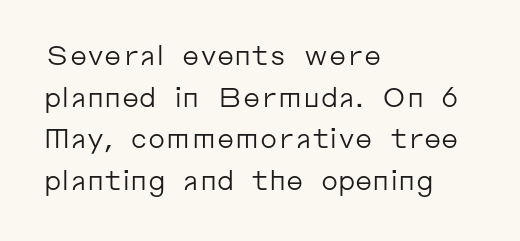
{"italic": "no", "bold": "no", "underline": "no", "align": "left", "line_spacing": "normal", "line_spacing_ratio": 1.54, "letter_spacing": "normal", "letter_spacing_em": 0.0, "glyph_px": 27}
